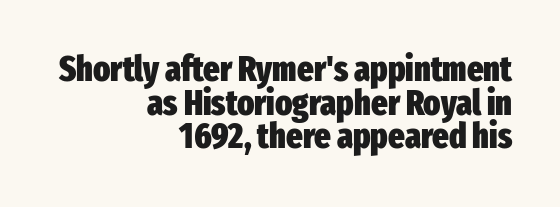
Q: Is the text bold? A: Yes.
Q: Is the text italic (slanted)? A: No, it is upright.
Q: Is the typeface a serif or a sans-serif typeface? A: Sans-serif.
Q: Is the text underlined? A: No.
Q: How is the paragraph aligned? A: Right-aligned.
Q: Is the spacing between letters normal or unusually wide? A: Normal.
Q: Is the spacing between lines tight, normal or loose? A: Tight.
Q: Width (condensed, normal, or wide)? A: Condensed.
Q: Stroke contrast? A: Low.
Q: x-height? A: Medium.
Q: Monospaced? A: No.
